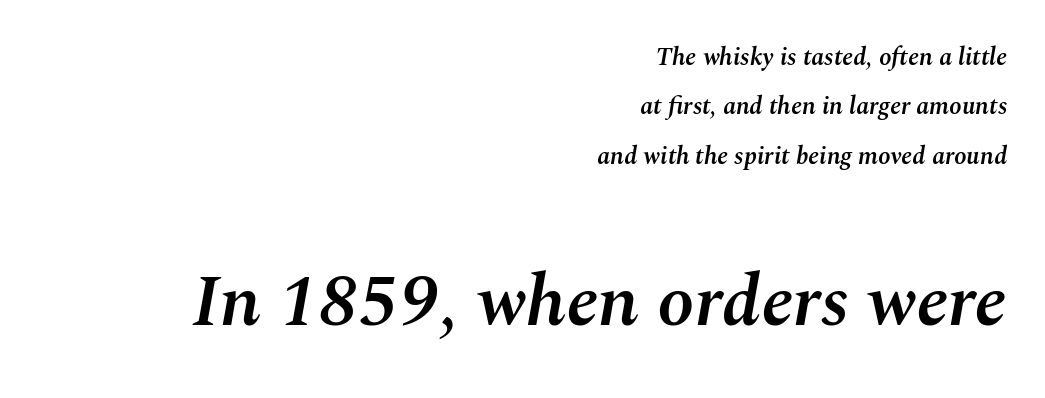
{"italic": "yes", "lean": "right", "slant_degrees": 10, "bold": "semi", "weight": "semibold", "width": "normal", "stroke_contrast": "medium", "x_height": "medium", "monospaced": "no", "underline": "no", "align": "right", "line_spacing": "loose", "line_spacing_ratio": 1.98, "letter_spacing": "normal", "letter_spacing_em": 0.0, "larger_block": "second", "size_ratio": 2.96, "glyph_px": 74}
